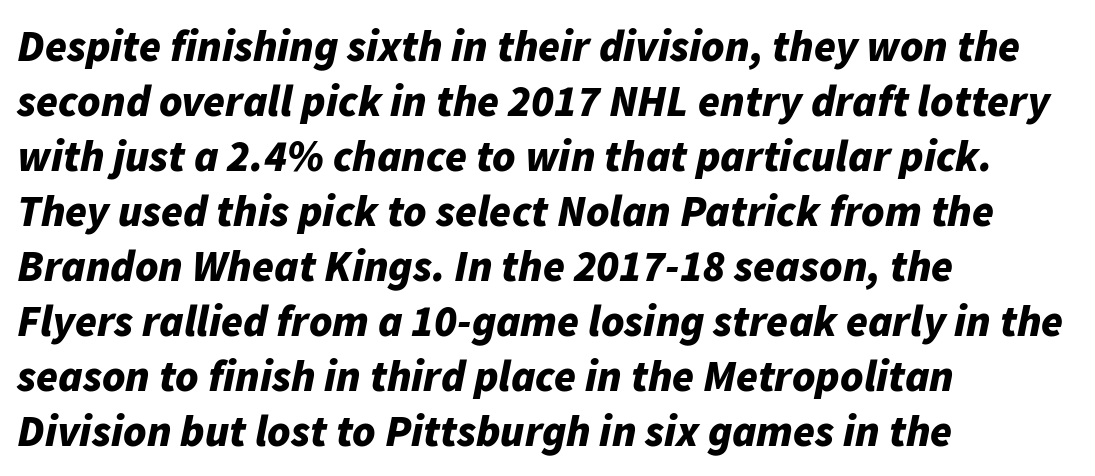
{"italic": "yes", "lean": "right", "slant_degrees": 11, "bold": "yes", "weight": "bold", "width": "normal", "stroke_contrast": "low", "x_height": "medium", "monospaced": "no", "underline": "no", "align": "left", "line_spacing": "normal", "line_spacing_ratio": 1.25, "letter_spacing": "normal", "letter_spacing_em": 0.0, "glyph_px": 44}
